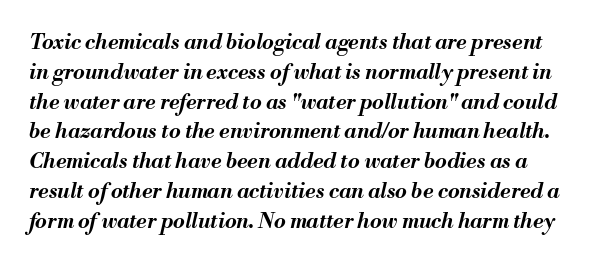
Letter spacing: default. The face used here has the dense, thick strokes of a bold. Italic? Definitely — the glyphs are oblique. Baseline-to-baseline distance is the conventional proportion of letter height. Type without underlining.
